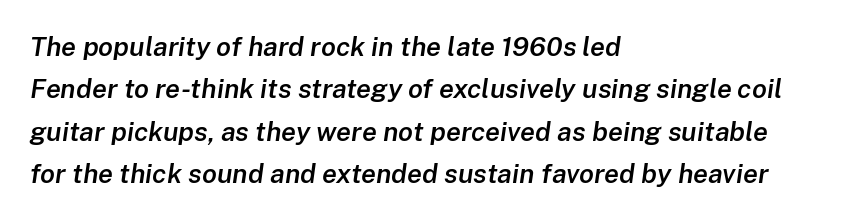
Q: Is the text bold? A: Semi-bold.
Q: Is the text italic (slanted)? A: Yes, it leans right by about 8 degrees.
Q: Is the text underlined? A: No.
Q: How is the paragraph aligned? A: Left-aligned.
Q: Is the spacing between letters normal or unusually wide? A: Normal.
Q: Is the spacing between lines tight, normal or loose? A: Normal.
